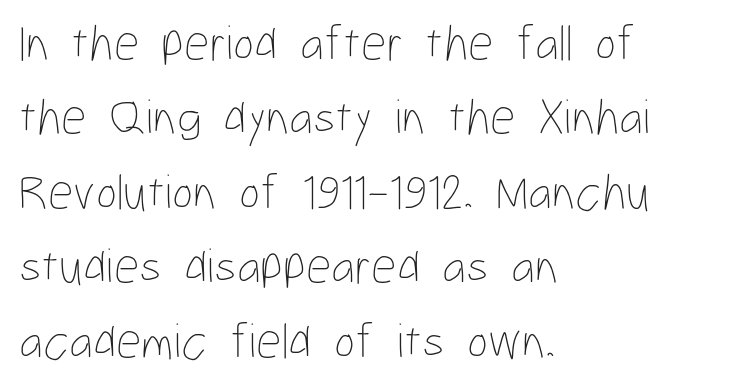
The line texture is even and compact thanks to regular tracking. The block of text has a typical density, with ordinary space between rows. The space directly below the letters is spotless. Think standard paragraph weight, or any step lighter than that. Italic? Not at all — the glyphs are vertical. Compared with a centered layout, this one pins lines to the left instead.
